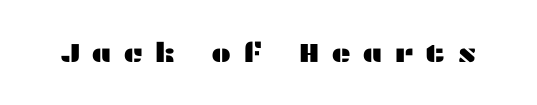
The image shows 27 px text type, upright; set unusually wide letter spacing (+0.42 em), not underlined.
